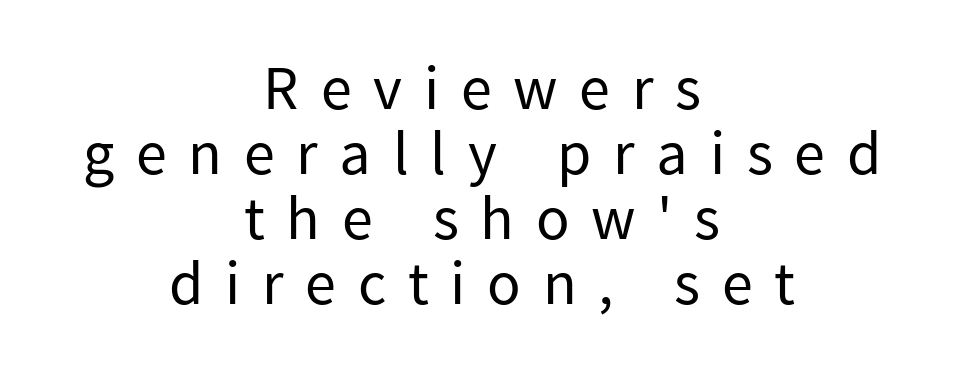
{"serif": "no", "italic": "no", "bold": "no", "weight": "regular", "width": "normal", "stroke_contrast": "low", "x_height": "medium", "monospaced": "no", "underline": "no", "align": "center", "line_spacing": "tight", "line_spacing_ratio": 1.05, "letter_spacing": "wide", "letter_spacing_em": 0.35, "glyph_px": 62}
